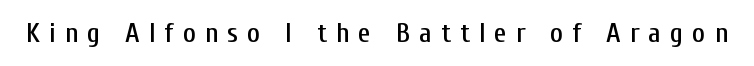
The image shows 28 px condensed sans-serif type, upright; set unusually wide letter spacing (+0.32 em), not underlined; low stroke contrast and a medium x-height.
